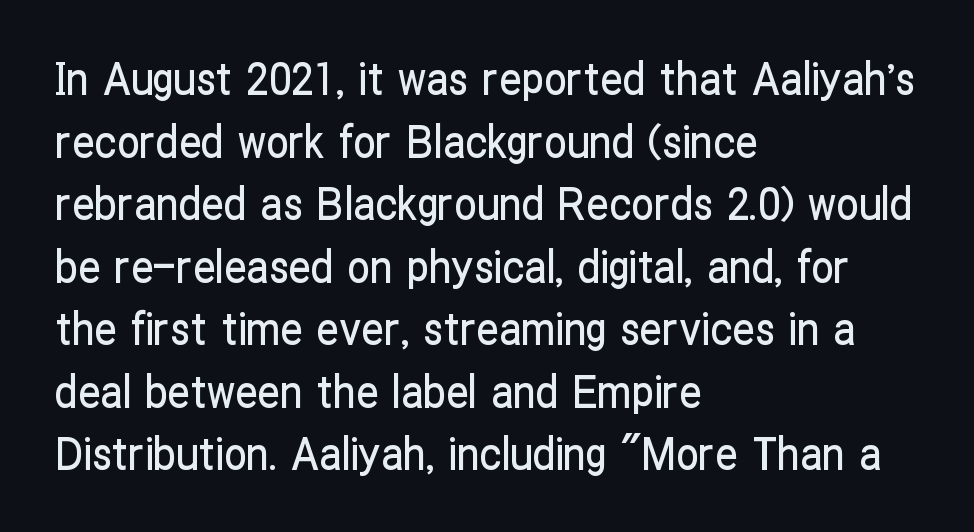
Q: Is the text italic (slanted)? A: No, it is upright.
Q: Is the typeface a serif or a sans-serif typeface? A: Sans-serif.
Q: Is the text underlined? A: No.
Q: How is the paragraph aligned? A: Left-aligned.
Q: Is the spacing between letters normal or unusually wide? A: Normal.
Q: Is the spacing between lines tight, normal or loose? A: Normal.
Q: Width (condensed, normal, or wide)? A: Condensed.
Q: Stroke contrast? A: Low.
Q: x-height? A: Medium.
Q: Monospaced? A: No.
